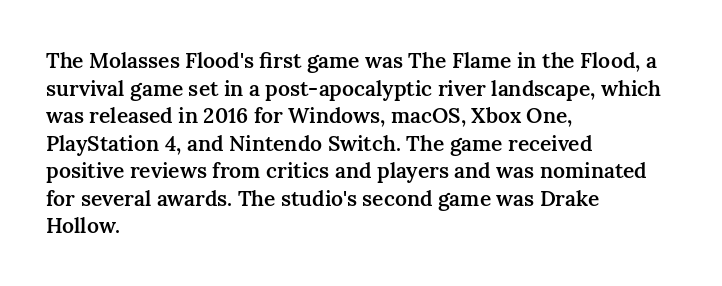
This sample uses plain, unmodified letter spacing. The foot of each line stays bare and open. The leading is moderate, giving the passage an even texture. A somewhat darkened texture: the type is semibold rather than bold.
